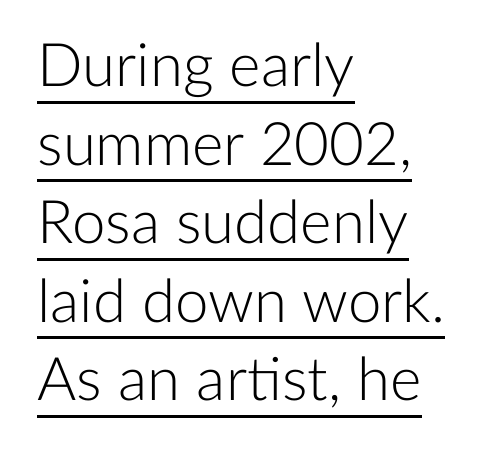
Q: Is the text bold? A: No.
Q: Is the text italic (slanted)? A: No, it is upright.
Q: Is the typeface a serif or a sans-serif typeface? A: Sans-serif.
Q: Is the text underlined? A: Yes.
Q: How is the paragraph aligned? A: Left-aligned.
Q: Is the spacing between letters normal or unusually wide? A: Normal.
Q: Is the spacing between lines tight, normal or loose? A: Normal.
Q: Width (condensed, normal, or wide)? A: Normal.
Q: Stroke contrast? A: Low.
Q: x-height? A: Medium.
Q: Monospaced? A: No.
